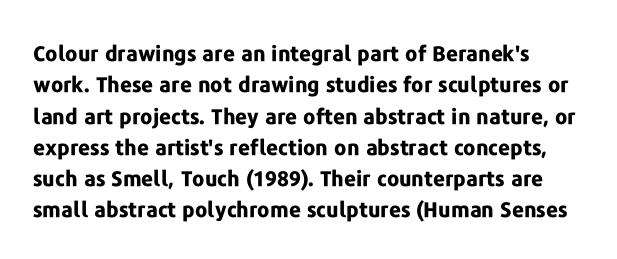
{"italic": "no", "bold": "yes", "underline": "no", "line_spacing": "normal", "line_spacing_ratio": 1.49, "letter_spacing": "normal", "letter_spacing_em": 0.0, "glyph_px": 21}
